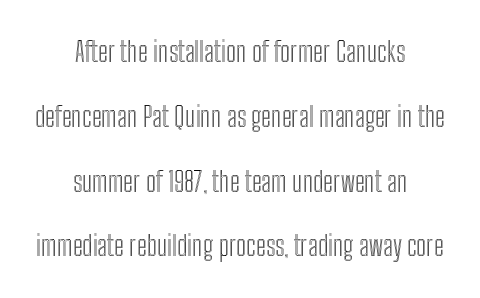
Q: Is the text italic (slanted)? A: No, it is upright.
Q: Is the text underlined? A: No.
Q: How is the paragraph aligned? A: Centered.
Q: Is the spacing between letters normal or unusually wide? A: Normal.
Q: Is the spacing between lines tight, normal or loose? A: Loose.
